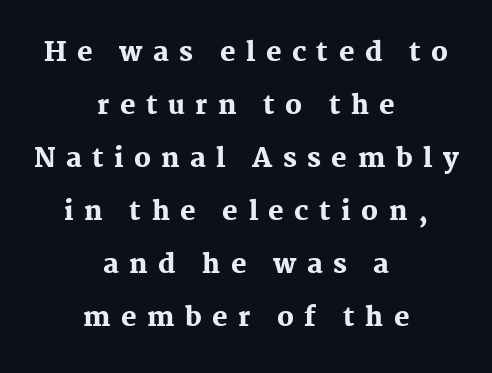
{"italic": "no", "bold": "yes", "underline": "no", "align": "center", "line_spacing": "loose", "line_spacing_ratio": 2.04, "letter_spacing": "wide", "letter_spacing_em": 0.4, "glyph_px": 26}
